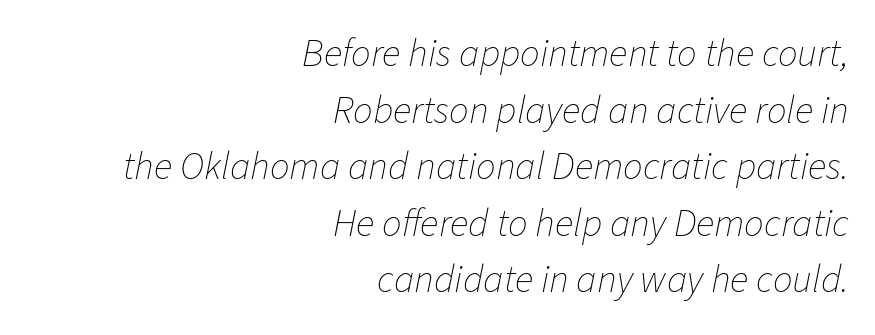
{"italic": "yes", "lean": "right", "slant_degrees": 11, "bold": "no", "weight": "thin", "width": "normal", "stroke_contrast": "low", "x_height": "medium", "monospaced": "no", "underline": "no", "align": "right", "line_spacing": "normal", "line_spacing_ratio": 1.45, "letter_spacing": "normal", "letter_spacing_em": 0.0, "glyph_px": 39}
